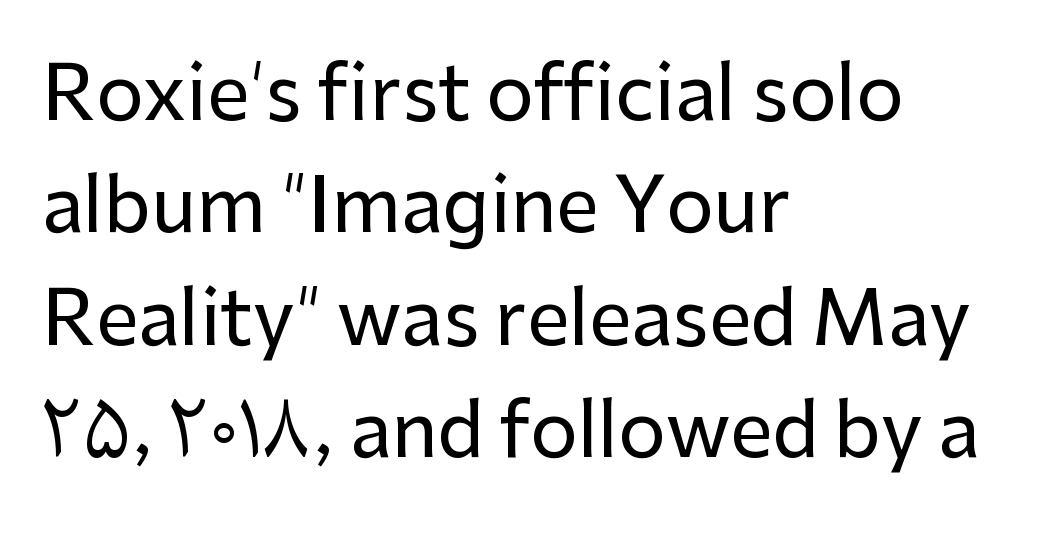
Q: Is the text italic (slanted)? A: No, it is upright.
Q: Is the typeface a serif or a sans-serif typeface? A: Sans-serif.
Q: Is the text underlined? A: No.
Q: How is the paragraph aligned? A: Left-aligned.
Q: Is the spacing between letters normal or unusually wide? A: Normal.
Q: Is the spacing between lines tight, normal or loose? A: Normal.
Q: Width (condensed, normal, or wide)? A: Normal.
Q: Stroke contrast? A: Low.
Q: x-height? A: Medium.
Q: Monospaced? A: No.
